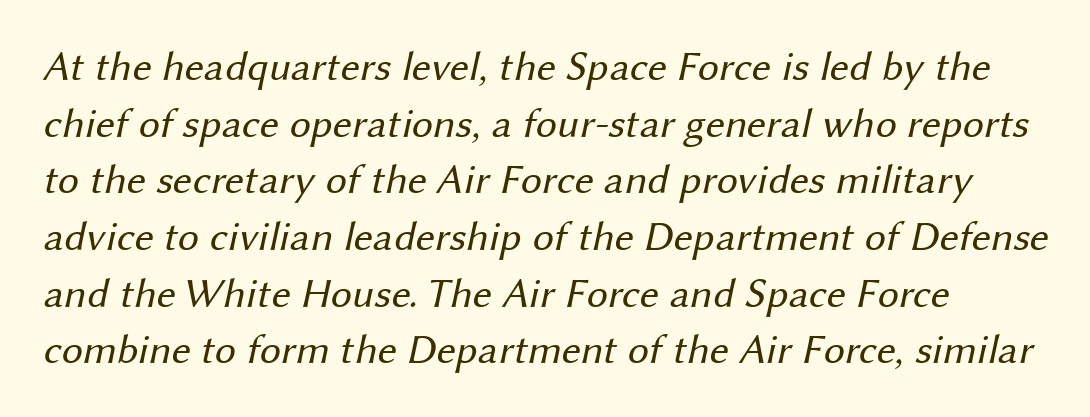
{"serif": "no", "bold": "no", "weight": "regular", "width": "normal", "stroke_contrast": "medium", "x_height": "medium", "monospaced": "no", "underline": "no", "line_spacing": "normal", "line_spacing_ratio": 1.35, "letter_spacing": "normal", "letter_spacing_em": 0.0, "glyph_px": 42}
